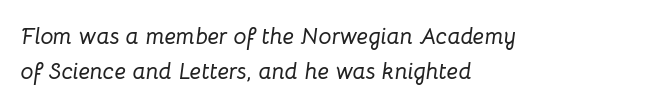
The image shows 23 px text type, italic (leaning right); set left-aligned, normal line spacing (1.53x), normal letter spacing, not underlined.
